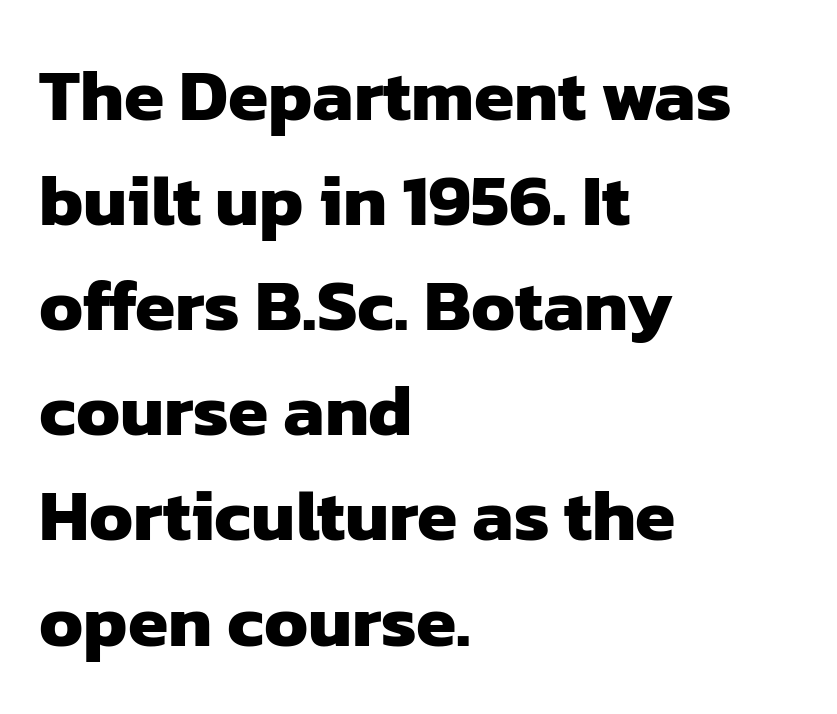
{"serif": "no", "bold": "yes", "weight": "heavy", "width": "normal", "stroke_contrast": "low", "x_height": "medium", "monospaced": "no", "underline": "no", "align": "left", "line_spacing": "normal", "line_spacing_ratio": 1.44, "letter_spacing": "normal", "letter_spacing_em": 0.0, "glyph_px": 73}
